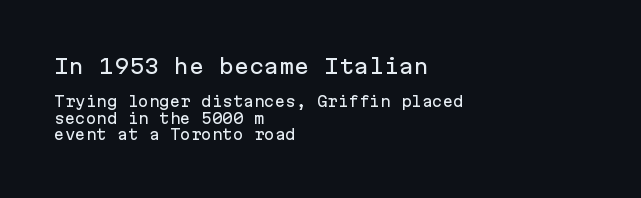
The image shows 20 px text type, upright; set left-aligned, line spacing 1.17x, normal letter spacing, not underlined; the first (top) block is 1.43x larger.
